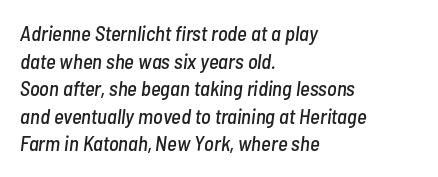
Rule under the text: the space is simply empty. The gaps between neighbouring characters are ordinary and unremarkable. The lettering tilts uniformly, giving the passage an italic look. Teacher's note: observe the even left margin — that is flush-left alignment.
